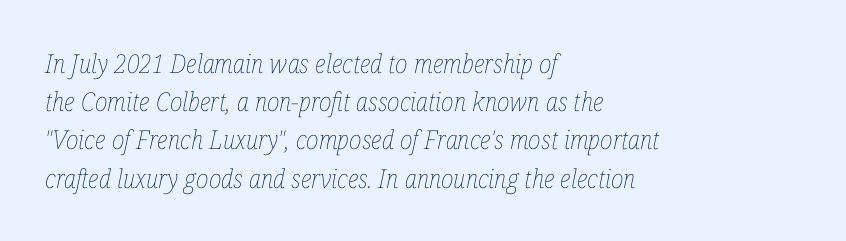
The image shows 26 px text type, italic (leaning right); set left-aligned, normal line spacing (1.47x), normal letter spacing, not underlined.
